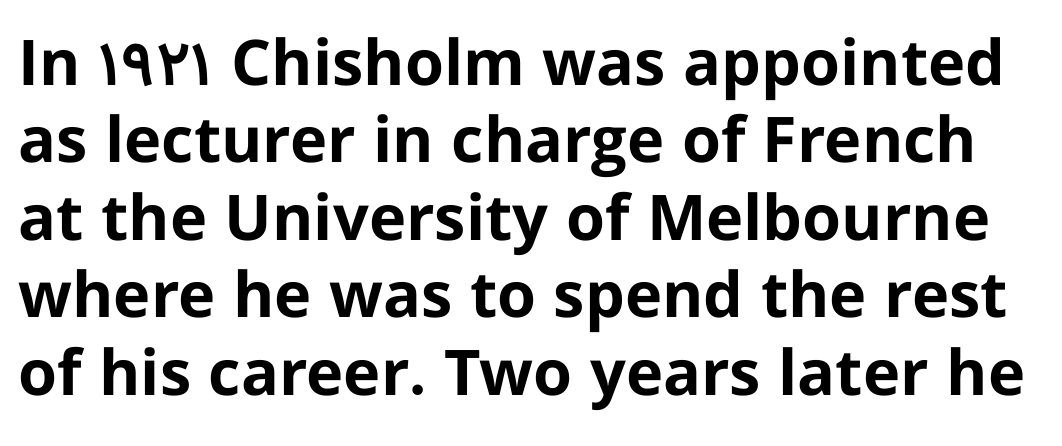
The image shows 63 px bold sans-serif type, upright; set line spacing 1.23x, normal letter spacing, not underlined; low stroke contrast and a medium x-height.
